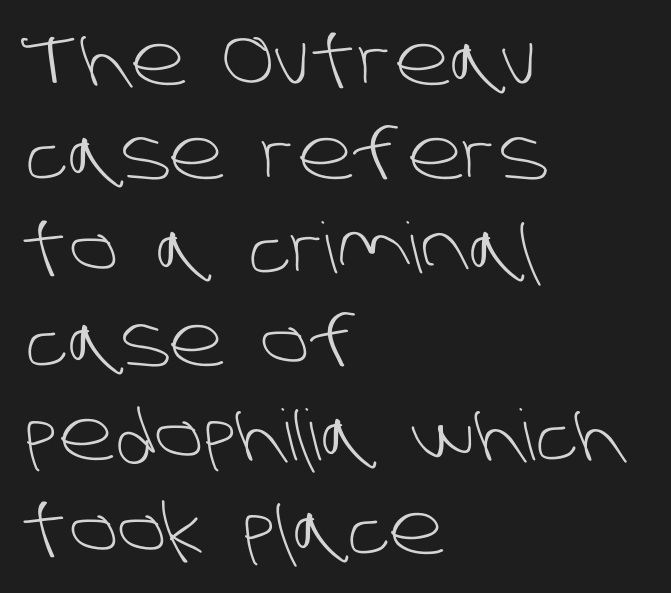
{"serif": "no", "bold": "no", "weight": "light", "width": "normal", "stroke_contrast": "low", "x_height": "large", "monospaced": "no", "underline": "no", "align": "left", "line_spacing": "normal", "line_spacing_ratio": 1.34, "letter_spacing": "normal", "letter_spacing_em": 0.0, "glyph_px": 70}
